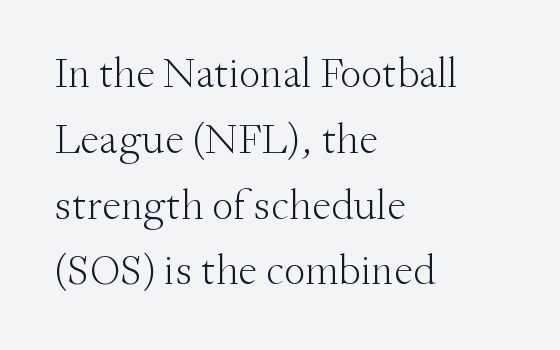
{"serif": "yes", "italic": "no", "bold": "no", "weight": "light", "width": "normal", "stroke_contrast": "medium", "x_height": "small", "monospaced": "no", "underline": "no", "align": "left", "line_spacing": "normal", "line_spacing_ratio": 1.53, "letter_spacing": "normal", "letter_spacing_em": 0.0, "glyph_px": 43}
